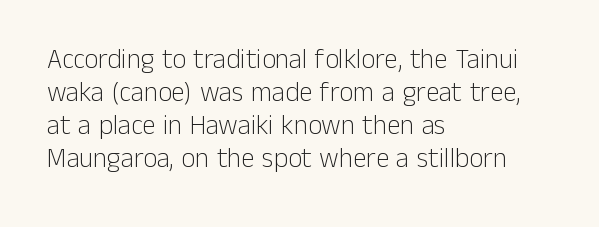
The image shows 27 px text type, upright; set left-aligned, line spacing 1.22x, normal letter spacing, not underlined.
